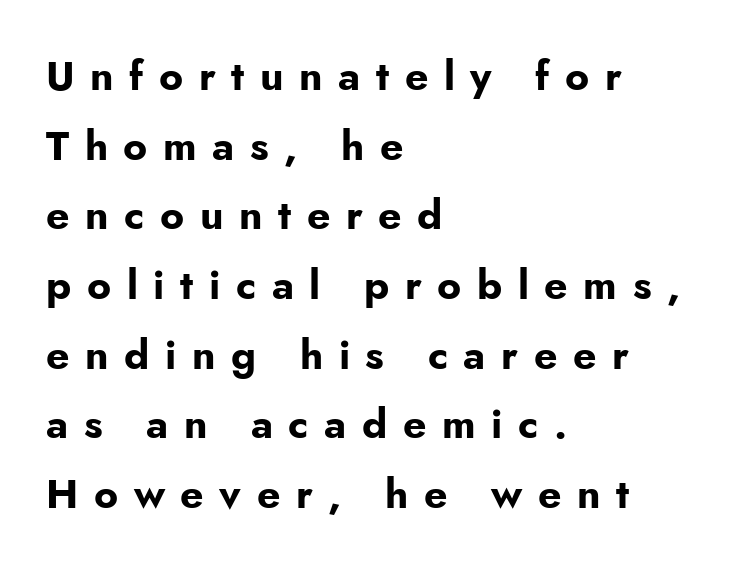
Q: Is the text bold? A: Yes.
Q: Is the text italic (slanted)? A: No, it is upright.
Q: Is the typeface a serif or a sans-serif typeface? A: Sans-serif.
Q: Is the text underlined? A: No.
Q: How is the paragraph aligned? A: Left-aligned.
Q: Is the spacing between letters normal or unusually wide? A: Unusually wide.
Q: Is the spacing between lines tight, normal or loose? A: Normal.
Q: Width (condensed, normal, or wide)? A: Normal.
Q: Stroke contrast? A: Low.
Q: x-height? A: Small.
Q: Monospaced? A: No.
